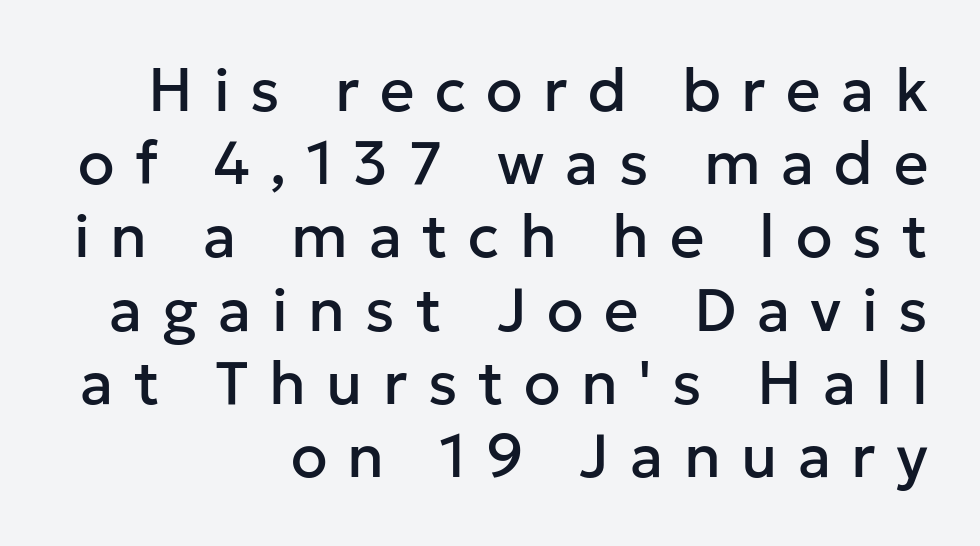
The image shows 60 px sans-serif type, upright; set right-aligned, line spacing 1.22x, unusually wide letter spacing (+0.34 em), not underlined; low stroke contrast and a medium x-height.
